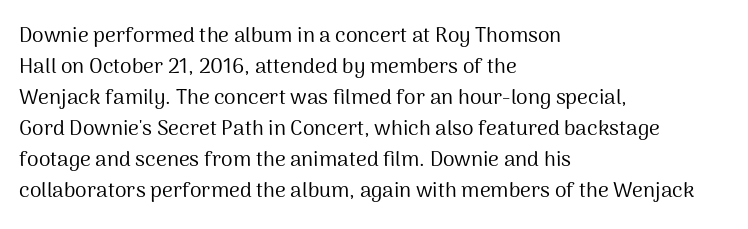
No chunkiness to these letters — they're not bold. The area under the type is left untouched. This rendering uses left alignment, leaving the right contour irregular. The font's upright variant was chosen for this text. Compared with typical body copy, the letter spacing here is the same.
